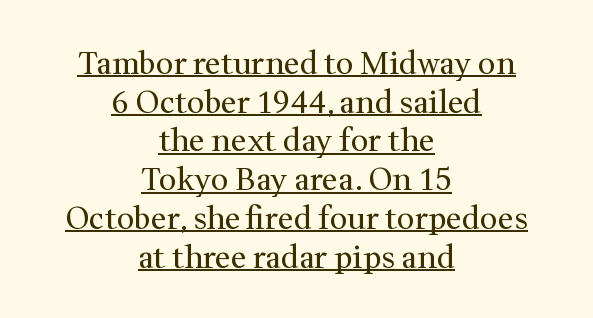
Q: Is the text bold? A: No.
Q: Is the text italic (slanted)? A: No, it is upright.
Q: Is the typeface a serif or a sans-serif typeface? A: Serif.
Q: Is the text underlined? A: Yes.
Q: How is the paragraph aligned? A: Centered.
Q: Is the spacing between letters normal or unusually wide? A: Normal.
Q: Is the spacing between lines tight, normal or loose? A: Normal.
Q: Width (condensed, normal, or wide)? A: Normal.
Q: Stroke contrast? A: Medium.
Q: x-height? A: Medium.
Q: Monospaced? A: No.
